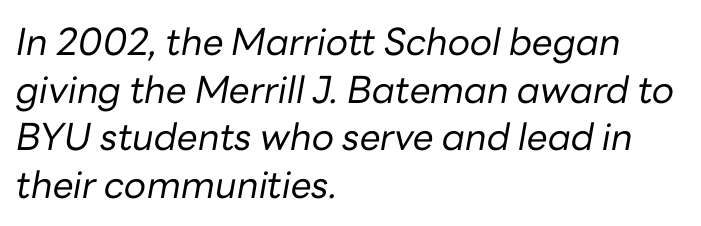
{"italic": "yes", "lean": "right", "slant_degrees": 10, "bold": "no", "weight": "regular", "width": "normal", "stroke_contrast": "low", "x_height": "medium", "monospaced": "no", "underline": "no", "align": "left", "line_spacing": "normal", "line_spacing_ratio": 1.29, "letter_spacing": "normal", "letter_spacing_em": 0.0, "glyph_px": 37}
